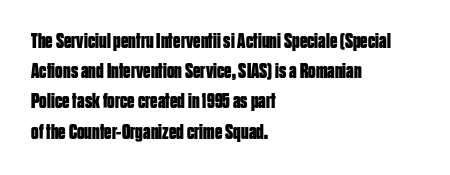
Emphasis by weight is at full strength: bold. Compared with typical body copy, the letter spacing here is the same. The passage shown is not underscored anywhere. Each new line begins a customary step beneath the previous one.
